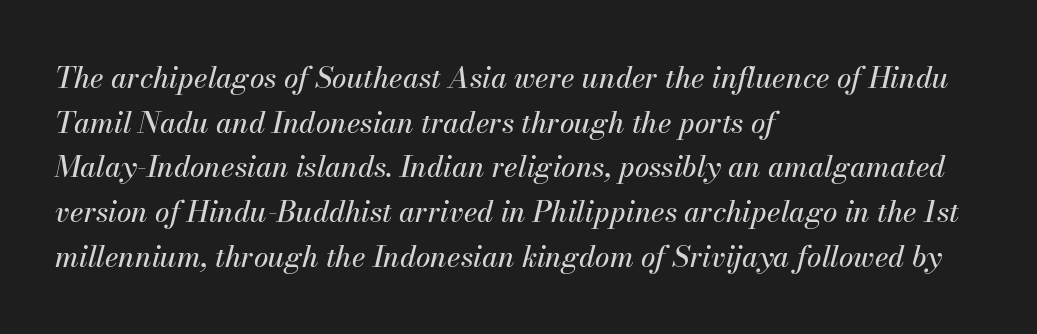
Q: Is the text italic (slanted)? A: Yes, it leans right by about 13 degrees.
Q: Is the text underlined? A: No.
Q: How is the paragraph aligned? A: Left-aligned.
Q: Is the spacing between letters normal or unusually wide? A: Normal.
Q: Is the spacing between lines tight, normal or loose? A: Normal.
Q: Width (condensed, normal, or wide)? A: Normal.
Q: Stroke contrast? A: Medium.
Q: x-height? A: Small.
Q: Monospaced? A: No.
